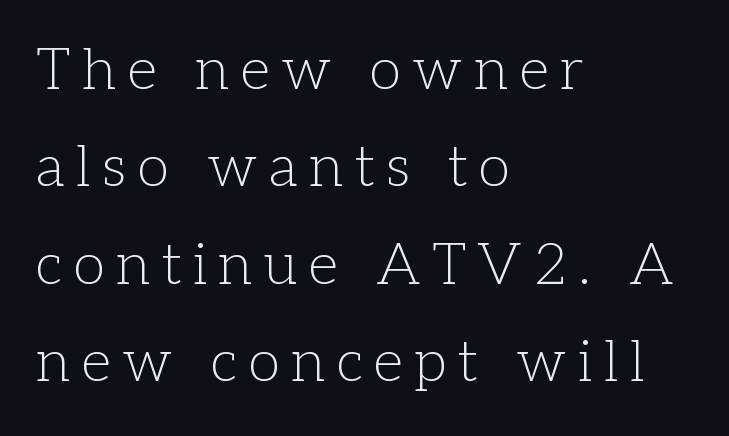
This block has exactly the height ordinary leading produces. Varying glyph widths throughout — classic text-font behaviour. The letters stand straight up with perfectly vertical stems. The rendering shows small feet on the letterforms — a serif design.
